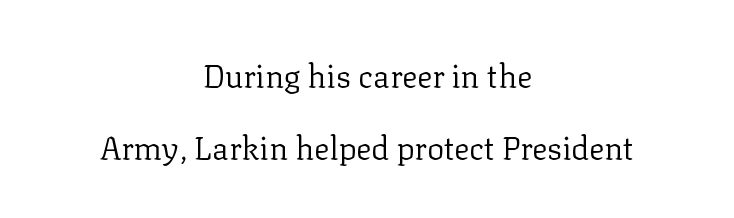
Q: Is the text bold? A: No.
Q: Is the text italic (slanted)? A: No, it is upright.
Q: Is the typeface a serif or a sans-serif typeface? A: Serif.
Q: Is the text underlined? A: No.
Q: How is the paragraph aligned? A: Centered.
Q: Is the spacing between letters normal or unusually wide? A: Normal.
Q: Is the spacing between lines tight, normal or loose? A: Loose.
Q: Width (condensed, normal, or wide)? A: Normal.
Q: Stroke contrast? A: Low.
Q: x-height? A: Medium.
Q: Monospaced? A: No.
